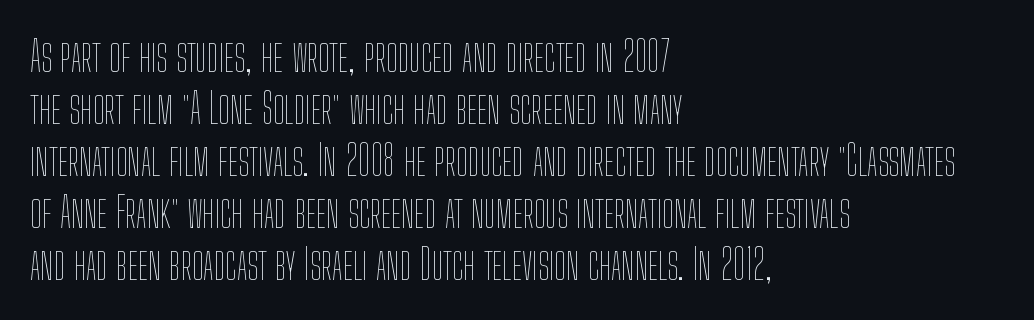
The image shows 42 px thin, condensed type, upright; set left-aligned, line spacing 1.24x, normal letter spacing, not underlined; low stroke contrast and a medium x-height.
